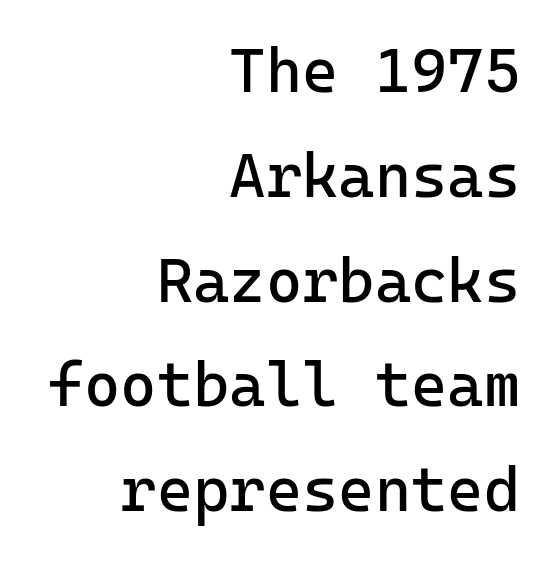
{"serif": "no", "italic": "no", "bold": "no", "weight": "regular", "width": "normal", "stroke_contrast": "low", "x_height": "medium", "monospaced": "yes", "underline": "no", "align": "right", "line_spacing": "normal", "line_spacing_ratio": 1.69, "letter_spacing": "normal", "letter_spacing_em": 0.0, "glyph_px": 62}
